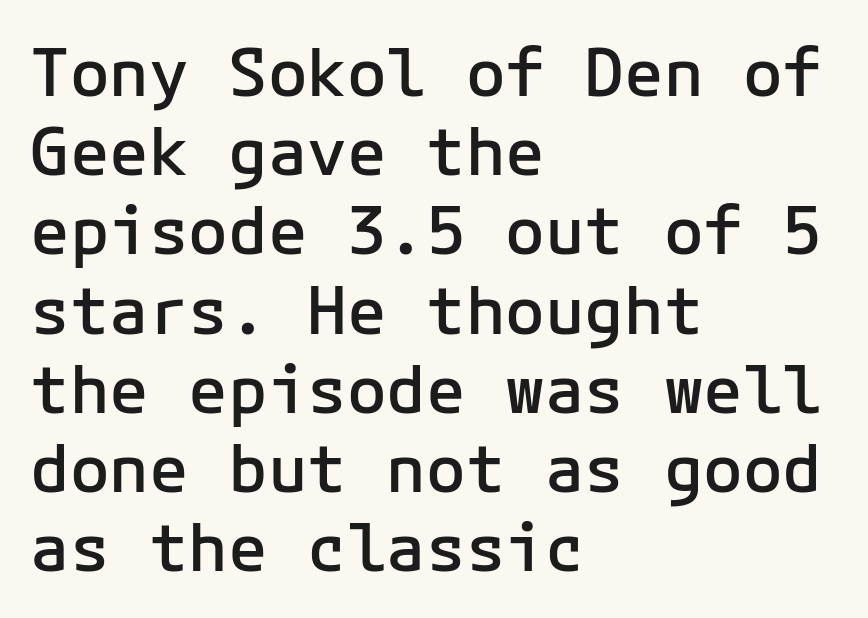
Q: Is the text bold? A: Semi-bold.
Q: Is the text italic (slanted)? A: No, it is upright.
Q: Is the typeface a serif or a sans-serif typeface? A: Sans-serif.
Q: Is the text underlined? A: No.
Q: How is the paragraph aligned? A: Left-aligned.
Q: Is the spacing between letters normal or unusually wide? A: Normal.
Q: Width (condensed, normal, or wide)? A: Normal.
Q: Stroke contrast? A: Low.
Q: x-height? A: Medium.
